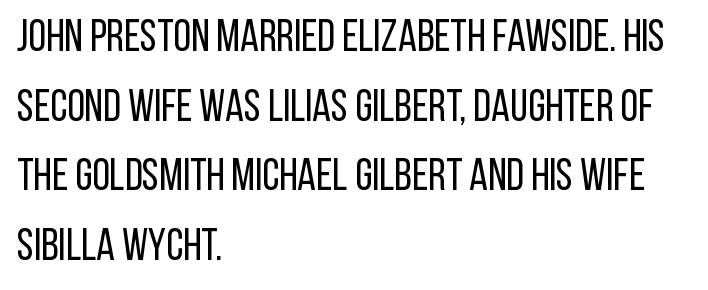
{"serif": "no", "italic": "no", "bold": "no", "weight": "regular", "width": "condensed", "stroke_contrast": "low", "x_height": "large", "monospaced": "no", "underline": "no", "align": "left", "line_spacing": "normal", "line_spacing_ratio": 1.55, "letter_spacing": "normal", "letter_spacing_em": 0.0, "glyph_px": 45}
